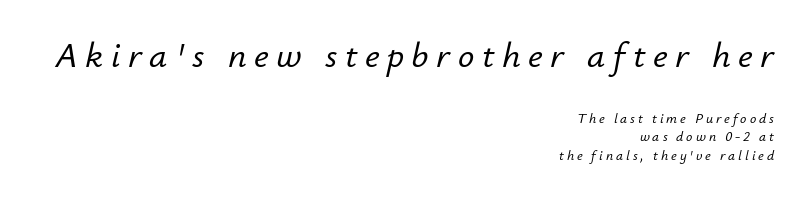
Q: Is the text italic (slanted)? A: Yes, it leans right by about 12 degrees.
Q: Is the text underlined? A: No.
Q: How is the paragraph aligned? A: Right-aligned.
Q: Is the spacing between letters normal or unusually wide? A: Unusually wide.
Q: Is the spacing between lines tight, normal or loose? A: Normal.
Q: Which block of text is set in a larger size, the first (top) or the second (bottom)? A: The first (top) one.
Q: Width (condensed, normal, or wide)? A: Normal.
Q: Stroke contrast? A: Low.
Q: x-height? A: Small.
Q: Monospaced? A: No.
